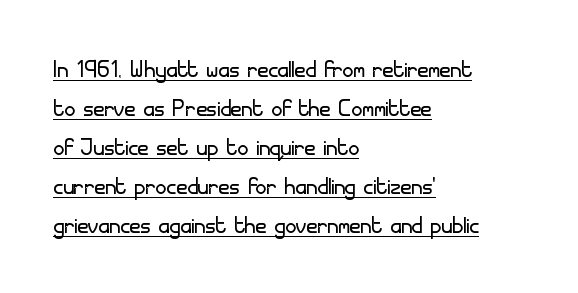
Q: Is the text bold? A: No.
Q: Is the text italic (slanted)? A: No, it is upright.
Q: Is the typeface a serif or a sans-serif typeface? A: Sans-serif.
Q: Is the text underlined? A: Yes.
Q: How is the paragraph aligned? A: Left-aligned.
Q: Is the spacing between letters normal or unusually wide? A: Normal.
Q: Is the spacing between lines tight, normal or loose? A: Normal.
Q: Width (condensed, normal, or wide)? A: Normal.
Q: Stroke contrast? A: Low.
Q: x-height? A: Small.
Q: Monospaced? A: No.
